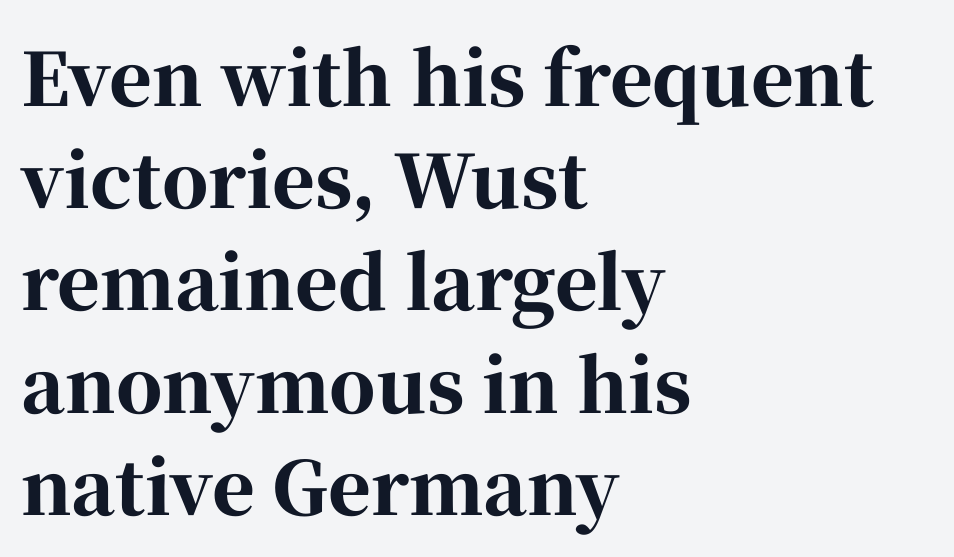
Q: Is the text bold? A: Yes.
Q: Is the text italic (slanted)? A: No, it is upright.
Q: Is the typeface a serif or a sans-serif typeface? A: Serif.
Q: Is the text underlined? A: No.
Q: How is the paragraph aligned? A: Left-aligned.
Q: Is the spacing between letters normal or unusually wide? A: Normal.
Q: Is the spacing between lines tight, normal or loose? A: Normal.
Q: Width (condensed, normal, or wide)? A: Normal.
Q: Stroke contrast? A: High.
Q: x-height? A: Medium.
Q: Monospaced? A: No.
